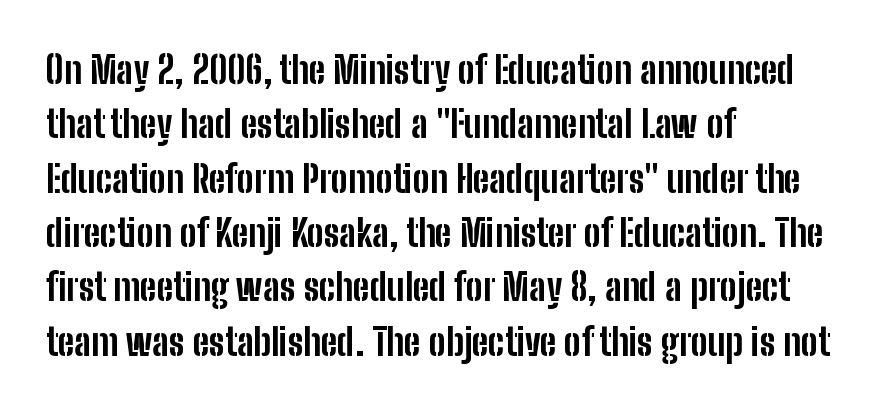
{"serif": "no", "italic": "no", "bold": "yes", "weight": "bold", "width": "condensed", "stroke_contrast": "low", "x_height": "medium", "monospaced": "no", "underline": "no", "align": "left", "line_spacing": "normal", "line_spacing_ratio": 1.43, "letter_spacing": "normal", "letter_spacing_em": 0.0, "glyph_px": 38}
